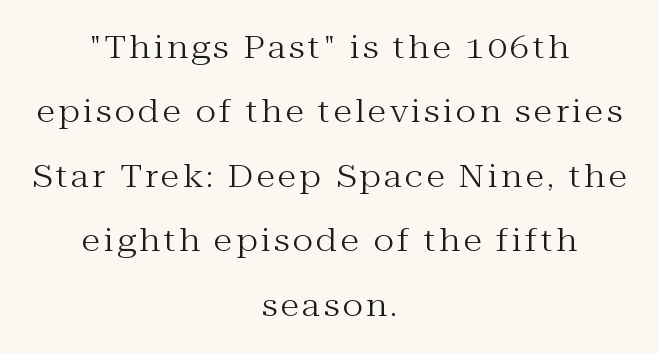
Q: Is the text bold? A: No.
Q: Is the text italic (slanted)? A: No, it is upright.
Q: Is the typeface a serif or a sans-serif typeface? A: Serif.
Q: Is the text underlined? A: No.
Q: How is the paragraph aligned? A: Centered.
Q: Is the spacing between lines tight, normal or loose? A: Loose.
Q: Width (condensed, normal, or wide)? A: Normal.
Q: Stroke contrast? A: Medium.
Q: x-height? A: Medium.
Q: Monospaced? A: No.
